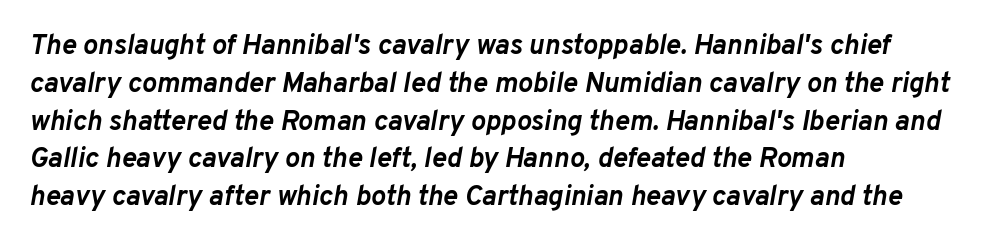
The image shows 28 px semibold type, italic (leaning right); set left-aligned, normal line spacing (1.35x), normal letter spacing, not underlined; low stroke contrast and a medium x-height.
